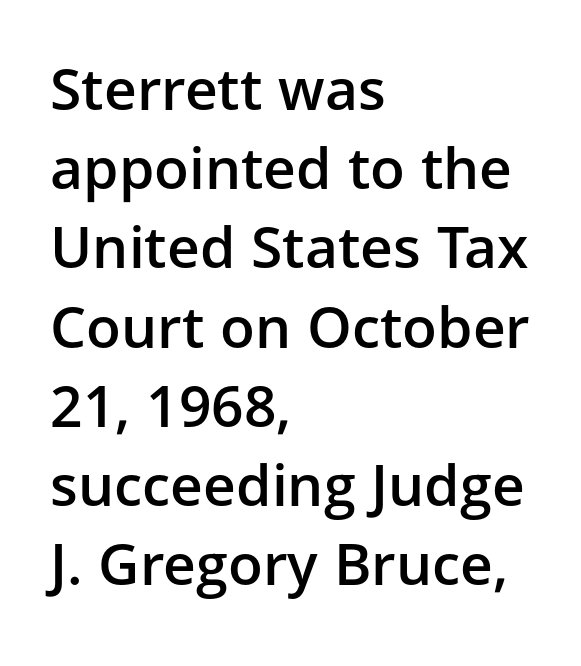
Q: Is the text bold? A: Semi-bold.
Q: Is the text italic (slanted)? A: No, it is upright.
Q: Is the typeface a serif or a sans-serif typeface? A: Sans-serif.
Q: Is the text underlined? A: No.
Q: How is the paragraph aligned? A: Left-aligned.
Q: Is the spacing between letters normal or unusually wide? A: Normal.
Q: Is the spacing between lines tight, normal or loose? A: Normal.
Q: Width (condensed, normal, or wide)? A: Normal.
Q: Stroke contrast? A: Low.
Q: x-height? A: Medium.
Q: Monospaced? A: No.
